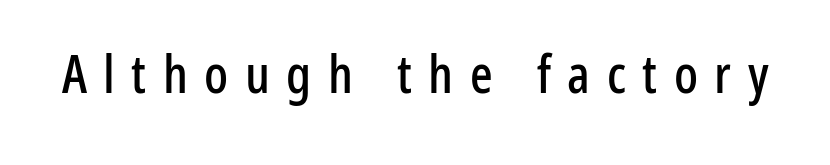
You can tell from the bare stems that sans-serif type was used. Check the space under the baseline: it is left empty. Caption: expanded tracking, letters set apart. The face used here is proportionally spaced, like ordinary book or web type.
